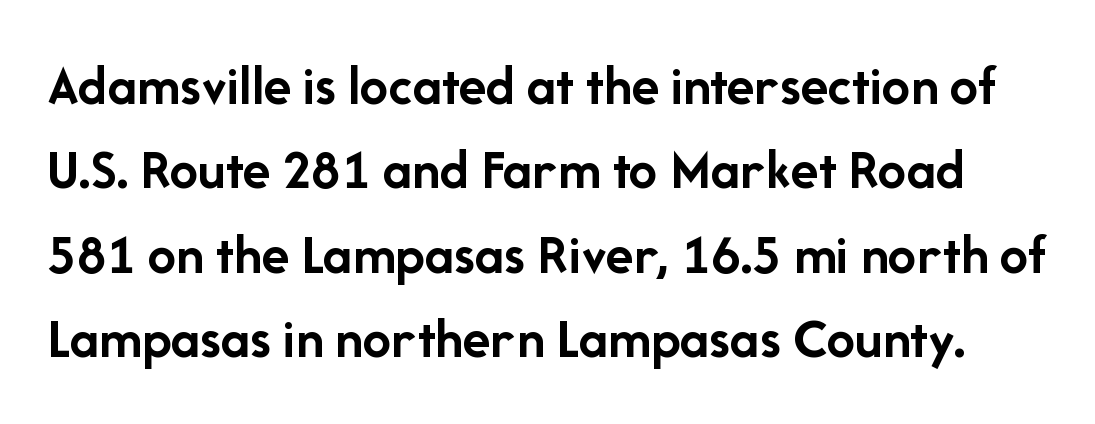
{"serif": "no", "italic": "no", "bold": "yes", "weight": "semibold", "width": "normal", "stroke_contrast": "low", "x_height": "medium", "monospaced": "no", "underline": "no", "line_spacing": "normal", "line_spacing_ratio": 1.48, "letter_spacing": "normal", "letter_spacing_em": 0.0, "glyph_px": 57}
